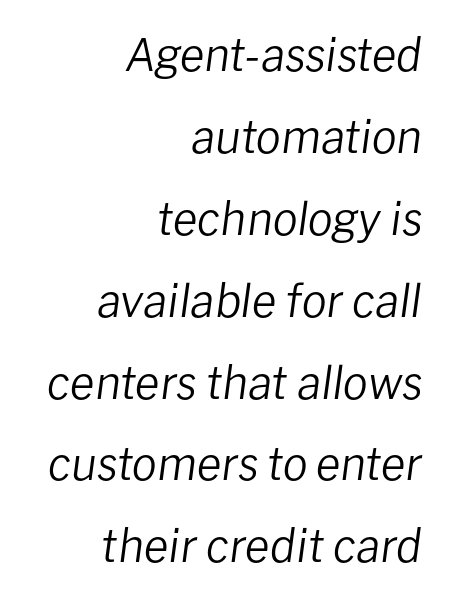
The image shows 45 px regular-weight type, italic (leaning right); set right-aligned, line spacing 1.82x, normal letter spacing, not underlined; low stroke contrast and a medium x-height.
